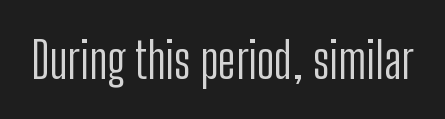
The font sits on the lighter half of the weight spectrum, regular included. Proportional: the letters do not fall into vertical columns. The axis of the letterforms is exactly vertical. Is this a sans? Yes — the strokes have no serifs. The type is set solid horizontally, with unmodified tracking. A bare baseline throughout the passage.
